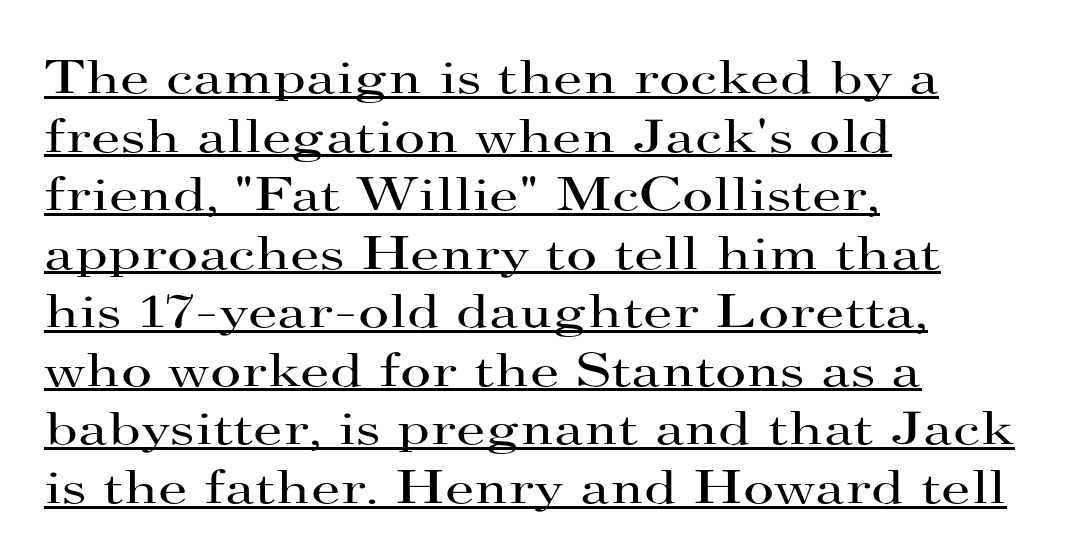
Q: Is the text bold? A: No.
Q: Is the text italic (slanted)? A: No, it is upright.
Q: Is the typeface a serif or a sans-serif typeface? A: Serif.
Q: Is the text underlined? A: Yes.
Q: How is the paragraph aligned? A: Left-aligned.
Q: Is the spacing between letters normal or unusually wide? A: Normal.
Q: Width (condensed, normal, or wide)? A: Wide.
Q: Stroke contrast? A: High.
Q: x-height? A: Small.
Q: Monospaced? A: No.
